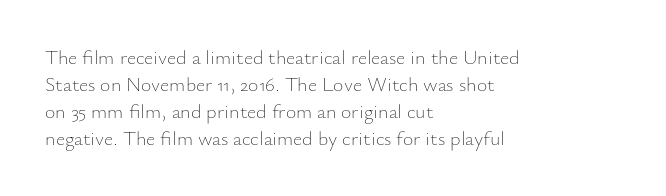
This sample uses an upright cut, with every glyph sitting square on the baseline. Reading down the column, the eye jumps a familiar distance to each next line. The horizontal fit of the characters is conventional and even. This is not heavy type; no bold has been used.
